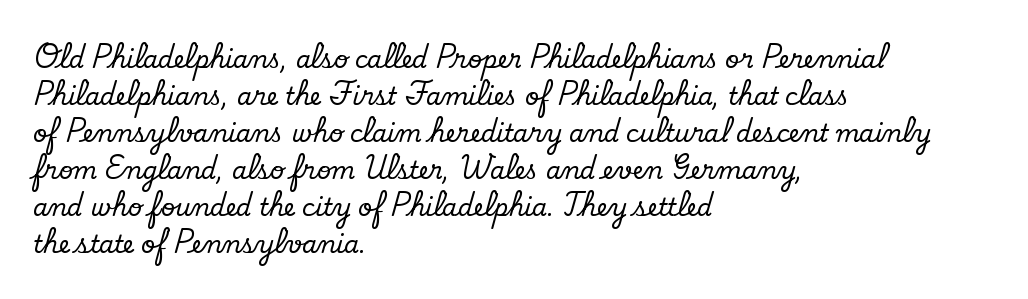
The lines in this sample share a left origin and differ only in where they stop. Glance below the letters and you will spot only blank space. The line-height multiplier appears to be the usual default. No extra tracking has been applied to these lines.
